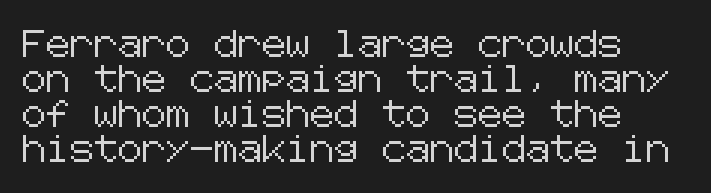
The image shows 27 px text type, upright; set normal line spacing (1.3x), normal letter spacing, not underlined.
